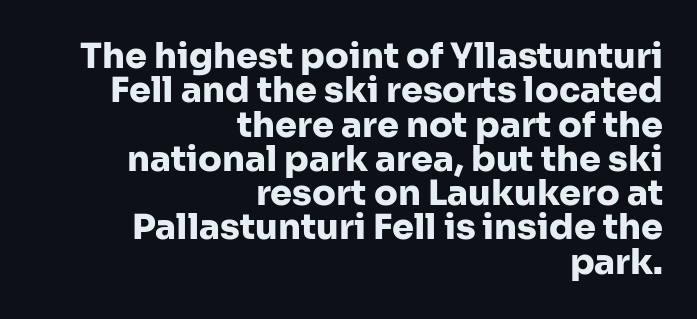
Q: Is the text bold? A: Yes.
Q: Is the text italic (slanted)? A: No, it is upright.
Q: Is the typeface a serif or a sans-serif typeface? A: Sans-serif.
Q: Is the text underlined? A: No.
Q: How is the paragraph aligned? A: Right-aligned.
Q: Is the spacing between letters normal or unusually wide? A: Normal.
Q: Is the spacing between lines tight, normal or loose? A: Tight.
Q: Width (condensed, normal, or wide)? A: Normal.
Q: Stroke contrast? A: Low.
Q: x-height? A: Medium.
Q: Monospaced? A: No.
